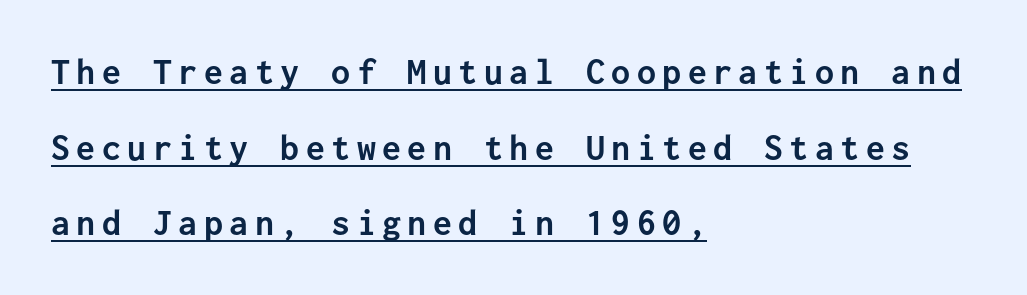
The image shows 38 px semibold sans-serif type, upright, monospaced; set left-aligned, loose line spacing (1.99x), underlined; low stroke contrast and a medium x-height.
